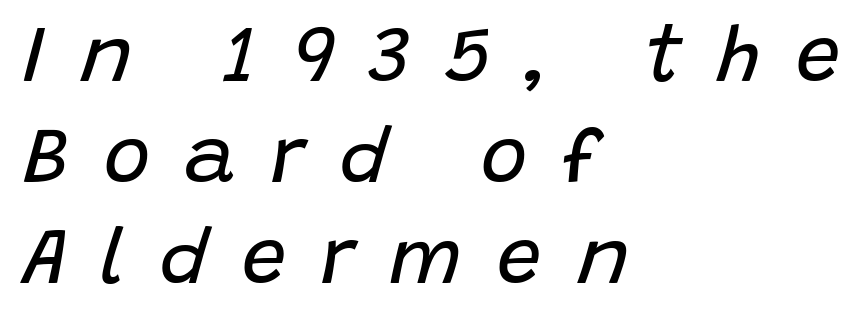
Horizontal bands of white between lines are of average thickness. The tracking reads as deliberately expanded to a designer's eye. The letterforms sit at book weight or below. These lines were composed using italics.
